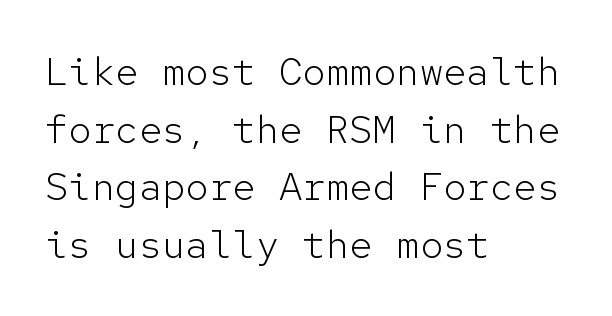
Spacing verdict: monospaced, one width for all characters. Left-aligned paragraph, ragged on the right. Note: no serifs on the glyphs. Posture: vertical. The space between consecutive lines is moderate.
